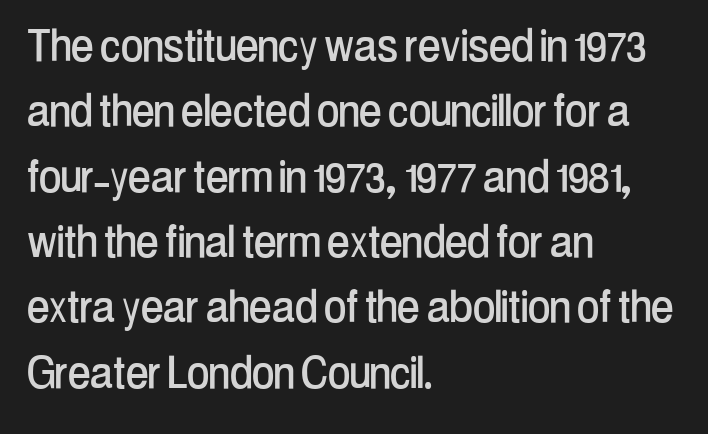
Posture: upright roman. The passage is arranged the way most books set body copy — flush left. Are there feet on the stems? There aren't — it's a sans. Do the characters align in a grid? No, the font is proportional.
